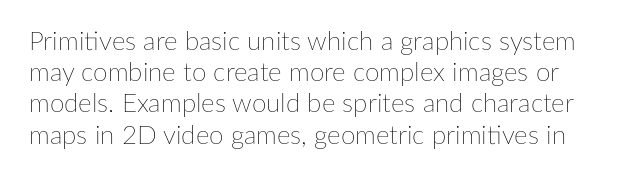
Underlining? Definitely not there. The typeface has the unassuming heft of standard copy or less. The letters sit at their default tracking, neither squeezed nor spread. A typesetter would mark this as roman, not italic.
